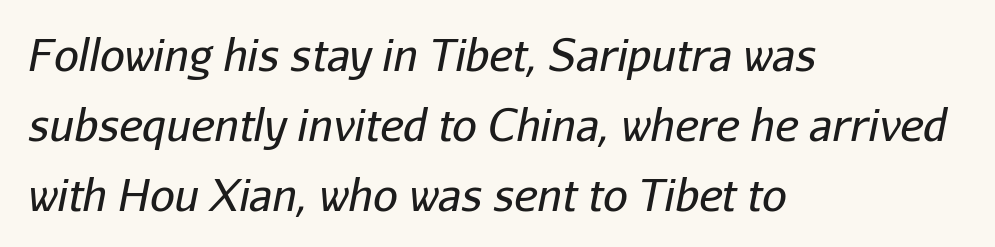
The line-height multiplier appears to be the usual default. Nobody drew a line under any word here. Characters are canted at an angle relative to the baseline's perpendicular. How are the letters spaced? Ordinarily, with no added tracking.
